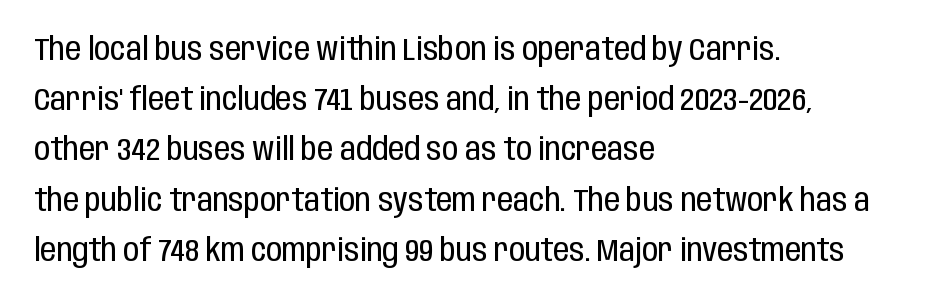
Teacher's note: observe the even left margin — that is flush-left alignment. It's the straight-up-and-down kind of type. The letters advance in unequal steps, a hallmark of proportional type. Between one letter and the next there's only the usual sliver of space.
